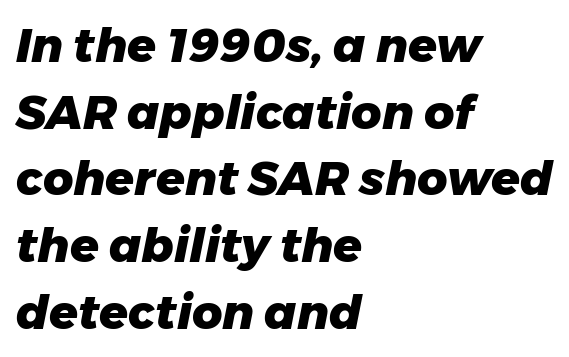
Q: Is the text bold? A: Yes.
Q: Is the text italic (slanted)? A: Yes, it leans right by about 11 degrees.
Q: Is the text underlined? A: No.
Q: How is the paragraph aligned? A: Left-aligned.
Q: Is the spacing between letters normal or unusually wide? A: Normal.
Q: Is the spacing between lines tight, normal or loose? A: Normal.
Q: Width (condensed, normal, or wide)? A: Normal.
Q: Stroke contrast? A: Low.
Q: x-height? A: Medium.
Q: Monospaced? A: No.
